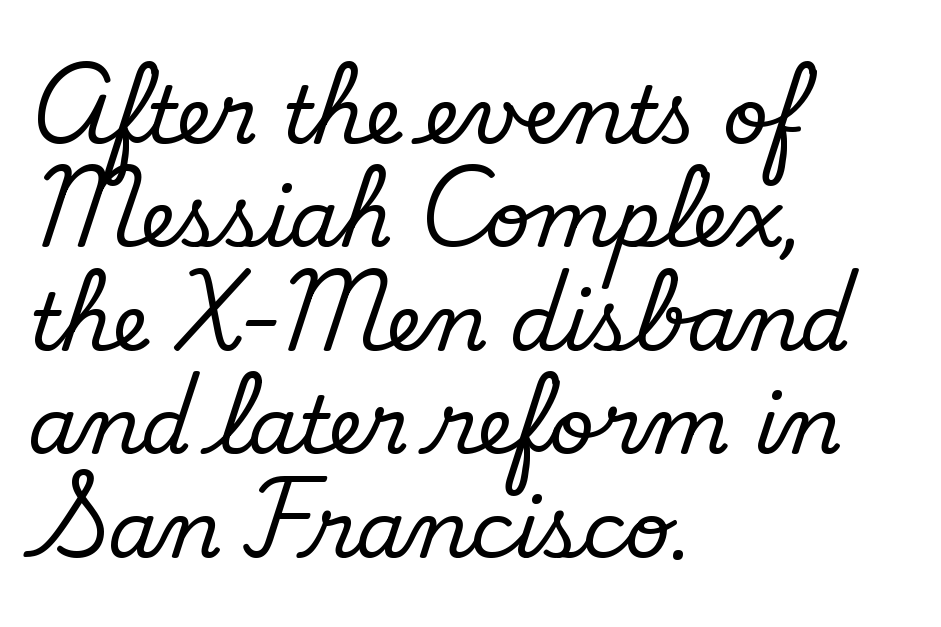
Vertical stems look standard width or narrower in stroke. To sum up the face: it is a sans, with no serifs. Think of a printed novel: that variable character pitch is what you see here. In terms of leading, this rendering sits right in the middle. In CSS terms this would be text-align: left. Quick note: underline off.
